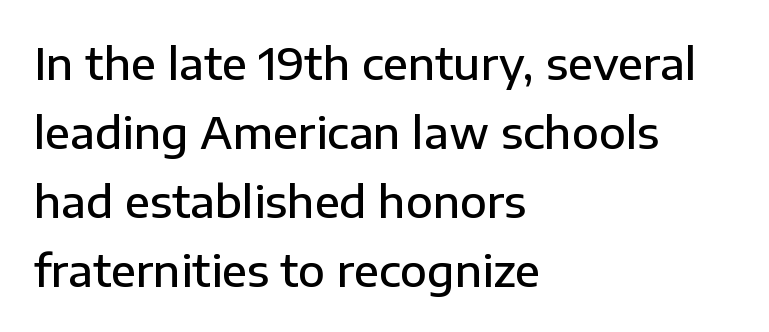
{"serif": "no", "italic": "no", "bold": "semi", "weight": "semibold", "width": "normal", "stroke_contrast": "low", "x_height": "medium", "monospaced": "no", "underline": "no", "align": "left", "line_spacing": "normal", "line_spacing_ratio": 1.57, "letter_spacing": "normal", "letter_spacing_em": 0.0, "glyph_px": 44}
